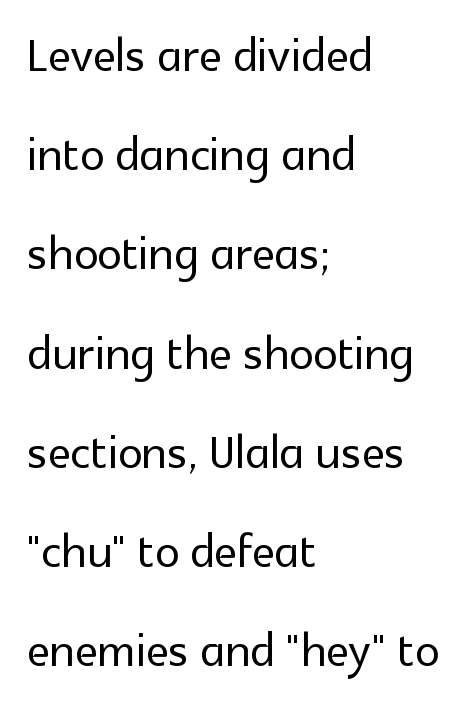
{"serif": "no", "italic": "no", "width": "normal", "x_height": "medium", "monospaced": "no", "underline": "no", "align": "left", "line_spacing": "normal", "line_spacing_ratio": 1.6, "letter_spacing": "normal", "letter_spacing_em": 0.0, "glyph_px": 62}
